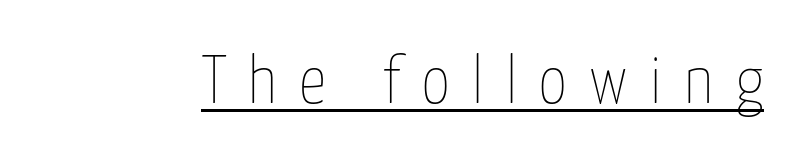
{"italic": "no", "bold": "no", "weight": "thin", "width": "condensed", "stroke_contrast": "low", "x_height": "medium", "monospaced": "no", "underline": "yes", "letter_spacing": "wide", "letter_spacing_em": 0.33, "glyph_px": 68}
